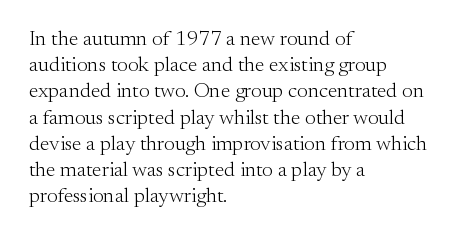
Q: Is the text bold? A: No.
Q: Is the text italic (slanted)? A: No, it is upright.
Q: Is the text underlined? A: No.
Q: How is the paragraph aligned? A: Left-aligned.
Q: Is the spacing between letters normal or unusually wide? A: Normal.
Q: Is the spacing between lines tight, normal or loose? A: Normal.
